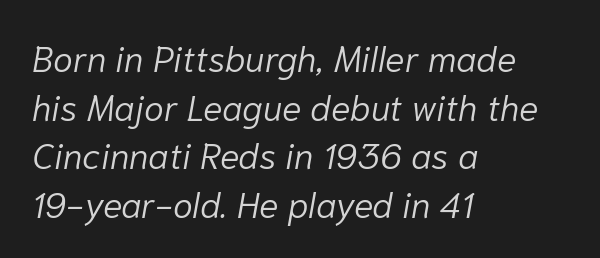
The image shows 36 px light type, italic (leaning right); set left-aligned, normal line spacing (1.35x), normal letter spacing, not underlined; low stroke contrast and a medium x-height.
